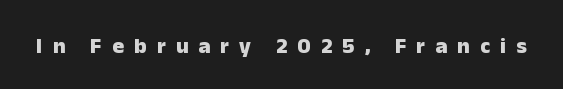
Q: Is the text bold? A: Yes.
Q: Is the text italic (slanted)? A: No, it is upright.
Q: Is the text underlined? A: No.
Q: Is the spacing between letters normal or unusually wide? A: Unusually wide.
